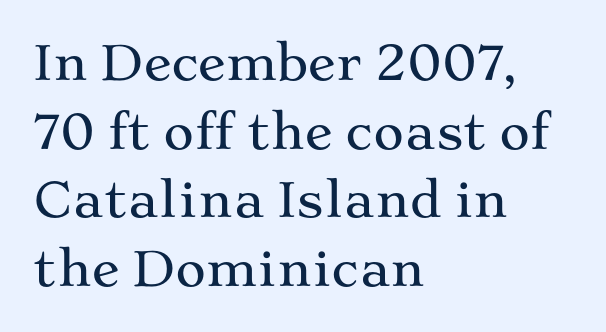
Underline: absent. The font's upright variant was chosen for this text. Line spacing here is normal. The passage shown is typeset with a serif family. The rendering uses natural spacing where letterforms have individual widths. Honestly, the letter spacing is just normal — you wouldn't notice it.
